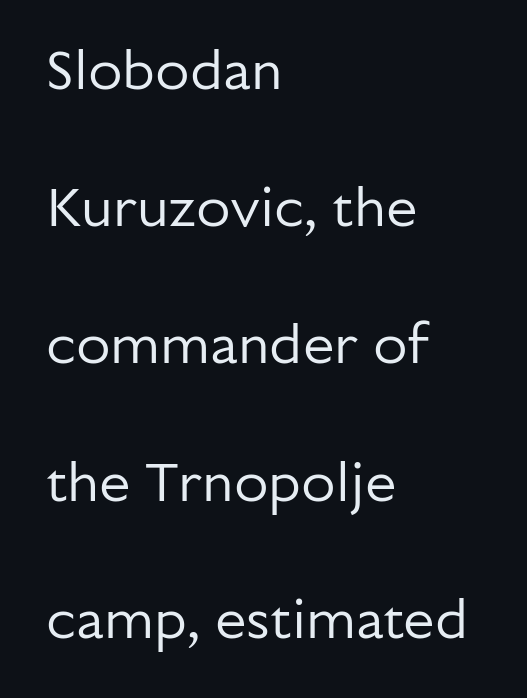
Q: Is the text bold? A: No.
Q: Is the text italic (slanted)? A: No, it is upright.
Q: Is the typeface a serif or a sans-serif typeface? A: Sans-serif.
Q: Is the text underlined? A: No.
Q: How is the paragraph aligned? A: Left-aligned.
Q: Is the spacing between letters normal or unusually wide? A: Normal.
Q: Is the spacing between lines tight, normal or loose? A: Loose.
Q: Width (condensed, normal, or wide)? A: Normal.
Q: Stroke contrast? A: Low.
Q: x-height? A: Medium.
Q: Monospaced? A: No.
